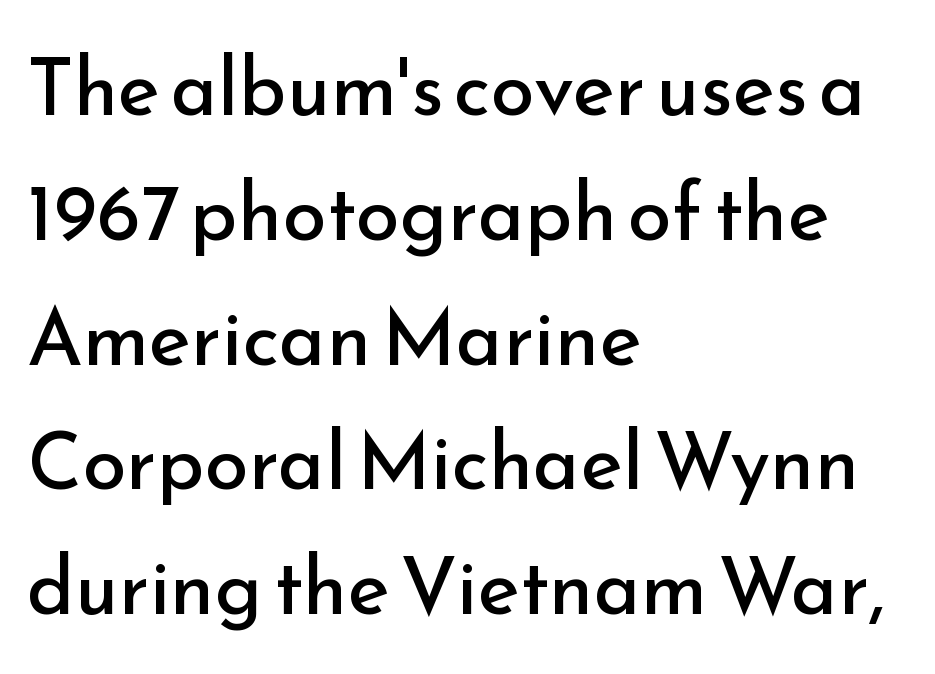
The image shows 80 px regular-weight sans-serif type, upright; set left-aligned, normal line spacing (1.56x), normal letter spacing, not underlined; low stroke contrast and a small x-height.
